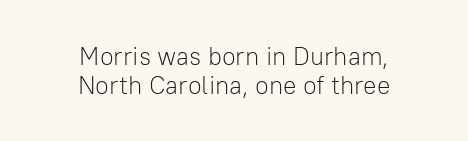
The rendering uses a small line-height, squeezing the rows. Each row of text sits above clean, open space. There is no visible air inserted between adjacent glyphs. Posture: upright roman.
